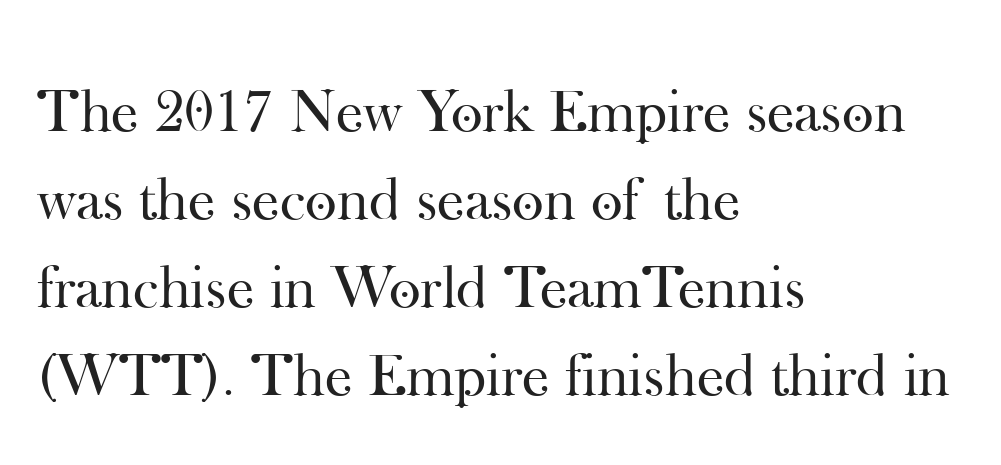
{"serif": "yes", "italic": "no", "bold": "no", "weight": "regular", "width": "normal", "stroke_contrast": "high", "x_height": "small", "monospaced": "no", "underline": "no", "align": "left", "line_spacing": "normal", "line_spacing_ratio": 1.44, "letter_spacing": "normal", "letter_spacing_em": 0.0, "glyph_px": 61}
